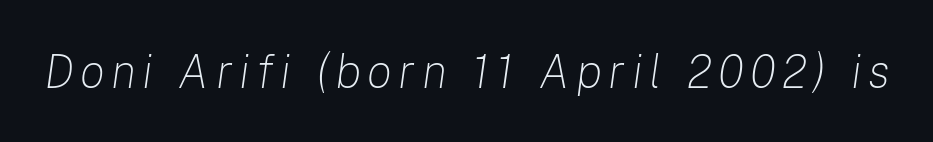
Q: Is the text bold? A: No.
Q: Is the text italic (slanted)? A: Yes, it leans right by about 8 degrees.
Q: Is the text underlined? A: No.
Q: Width (condensed, normal, or wide)? A: Normal.
Q: Stroke contrast? A: Low.
Q: x-height? A: Medium.
Q: Monospaced? A: No.
